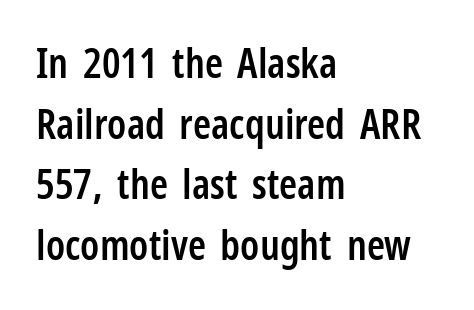
{"serif": "no", "italic": "no", "bold": "semi", "weight": "semibold", "width": "condensed", "stroke_contrast": "low", "x_height": "medium", "monospaced": "no", "underline": "no", "align": "left", "line_spacing": "normal", "line_spacing_ratio": 1.48, "letter_spacing": "normal", "letter_spacing_em": 0.0, "glyph_px": 41}
